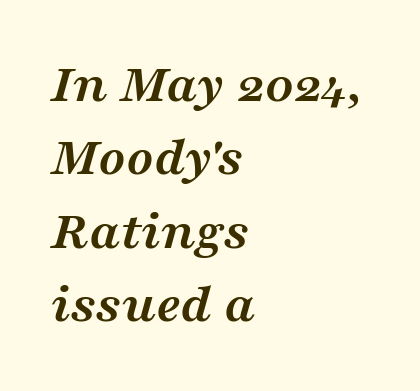
Serifs: yes, visible at the terminals of the letterforms. Check under the words: just untouched page. Rows of type keep a routine distance in the vertical direction. The gaps between neighbouring characters are ordinary and unremarkable.
